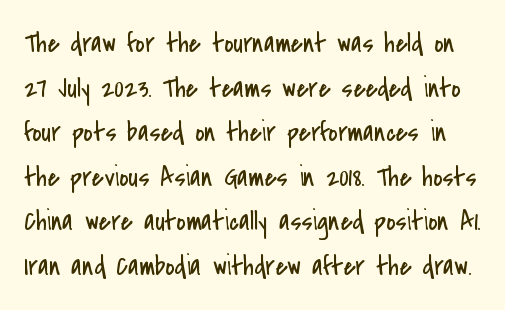
Q: Is the text bold? A: No.
Q: Is the text italic (slanted)? A: No, it is upright.
Q: Is the typeface a serif or a sans-serif typeface? A: Sans-serif.
Q: Is the text underlined? A: No.
Q: Is the spacing between letters normal or unusually wide? A: Normal.
Q: Is the spacing between lines tight, normal or loose? A: Normal.
Q: Width (condensed, normal, or wide)? A: Condensed.
Q: Stroke contrast? A: Low.
Q: x-height? A: Small.
Q: Monospaced? A: No.
